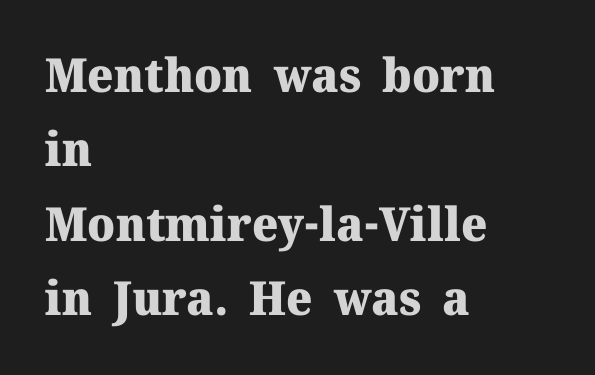
Q: Is the text bold? A: Yes.
Q: Is the text italic (slanted)? A: No, it is upright.
Q: Is the typeface a serif or a sans-serif typeface? A: Serif.
Q: Is the text underlined? A: No.
Q: How is the paragraph aligned? A: Left-aligned.
Q: Is the spacing between letters normal or unusually wide? A: Normal.
Q: Is the spacing between lines tight, normal or loose? A: Normal.
Q: Width (condensed, normal, or wide)? A: Normal.
Q: Stroke contrast? A: Medium.
Q: x-height? A: Medium.
Q: Monospaced? A: No.
